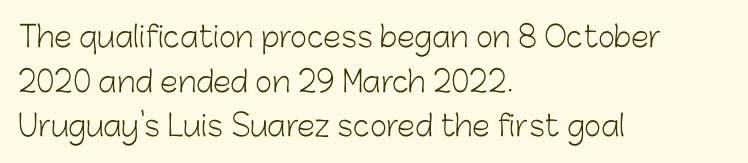
The image shows 29 px light sans-serif type, upright; set left-aligned, normal line spacing (1.54x), normal letter spacing, not underlined; low stroke contrast and a medium x-height.
